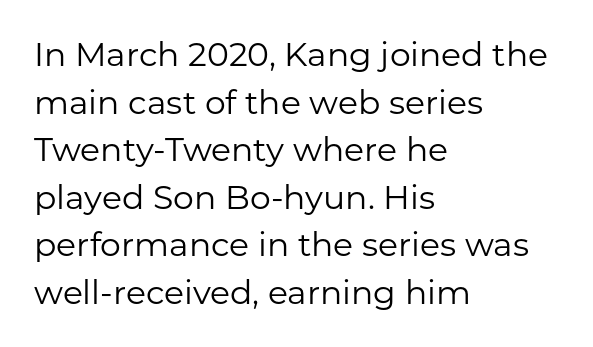
Examine the stroke ends and you'll find no serifs. You could call the tracking neutral — neither tight nor loose. Looks like regular typesetting: each glyph gets only the width it needs. The strokes carry an ordinary text weight at most. The lettering holds an erect, upright posture throughout. In terms of leading, this rendering sits right in the middle.
